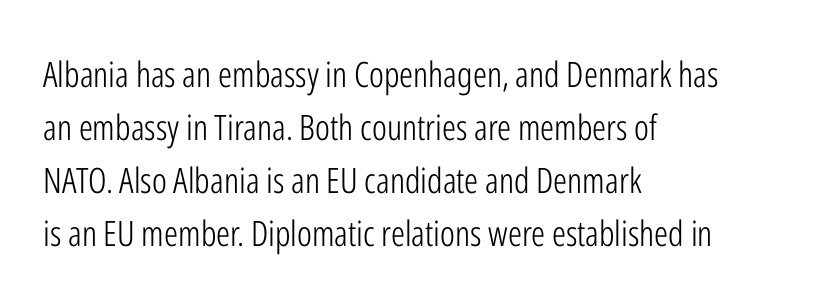
Q: Is the text bold? A: No.
Q: Is the text italic (slanted)? A: No, it is upright.
Q: Is the typeface a serif or a sans-serif typeface? A: Sans-serif.
Q: Is the text underlined? A: No.
Q: How is the paragraph aligned? A: Left-aligned.
Q: Is the spacing between letters normal or unusually wide? A: Normal.
Q: Is the spacing between lines tight, normal or loose? A: Normal.
Q: Width (condensed, normal, or wide)? A: Condensed.
Q: Stroke contrast? A: Low.
Q: x-height? A: Medium.
Q: Monospaced? A: No.
